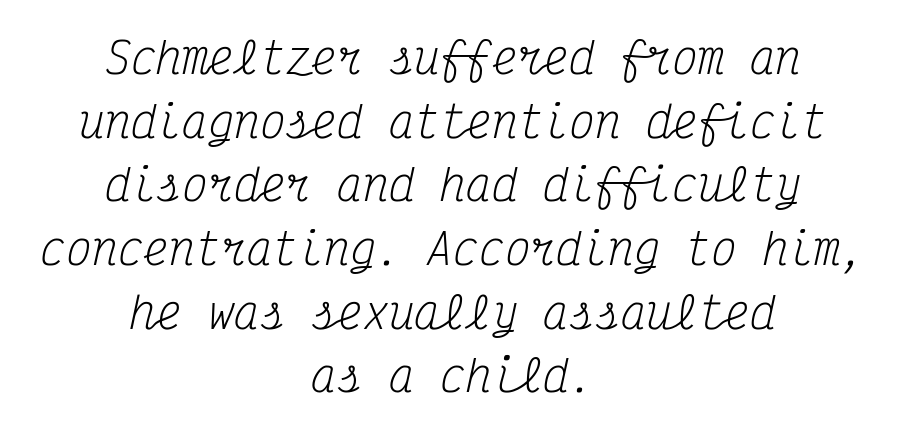
How are the letters spaced? Ordinarily, with no added tracking. Small tapered or slab feet sit at the stroke ends, so this counts as serif. Tall strokes in this sample are angled rather than plumb. These lines are centered, leaving both edges ragged. No letter is thick-stroked: the sample isn't bold. Honestly, the row spacing looks completely unremarkable.
